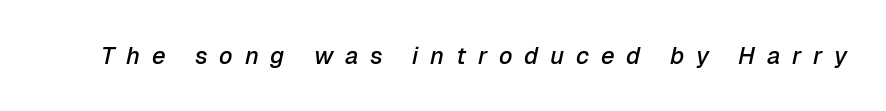
The image shows 24 px text type, italic (leaning right); set unusually wide letter spacing (+0.49 em), not underlined.
